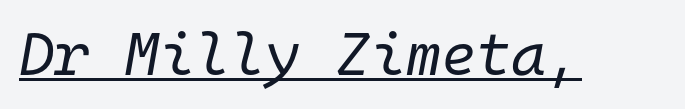
The image shows 60 px regular-weight type, italic (leaning right), monospaced; set normal letter spacing, underlined; low stroke contrast and a medium x-height.
